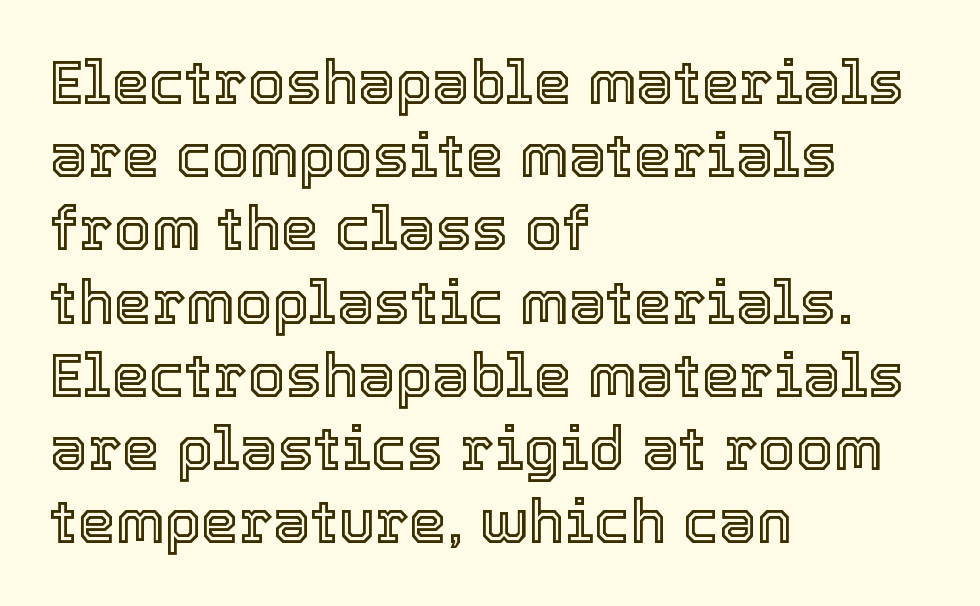
Q: Is the text italic (slanted)? A: No, it is upright.
Q: Is the text underlined? A: No.
Q: How is the paragraph aligned? A: Left-aligned.
Q: Is the spacing between letters normal or unusually wide? A: Normal.
Q: Width (condensed, normal, or wide)? A: Normal.
Q: x-height? A: Medium.
Q: Monospaced? A: No.
